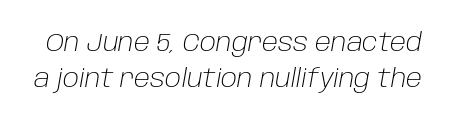
Honestly, the letter spacing is just normal — you wouldn't notice it. Weight: not bold — regular or lighter. In terms of leading, this rendering sits right in the middle. Emphasis-style slanted type is in use.
